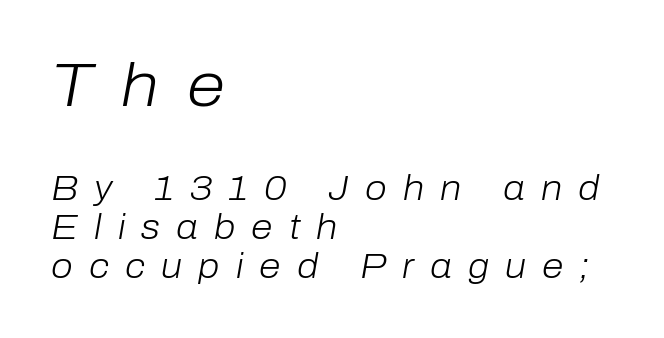
The image shows 62 px light type, italic (leaning right); set left-aligned, tight line spacing (1.11x), unusually wide letter spacing (+0.46 em), not underlined; the first (top) block is 1.77x larger; low stroke contrast and a medium x-height.
